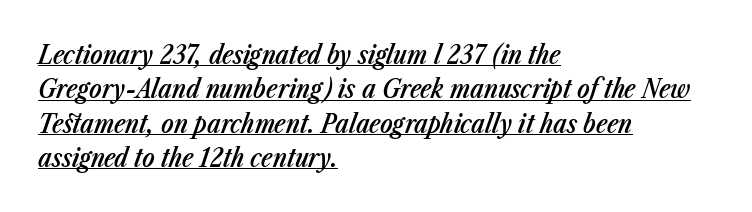
The rendering applies a slant to the glyphs. In terms of letterspacing, this is plain default setting. In designer terms, the underline attribute is active on this setting. The strokes are fattened partway — semibold, not bold. Vertically, the passage feels balanced, rows spaced as you'd expect.
